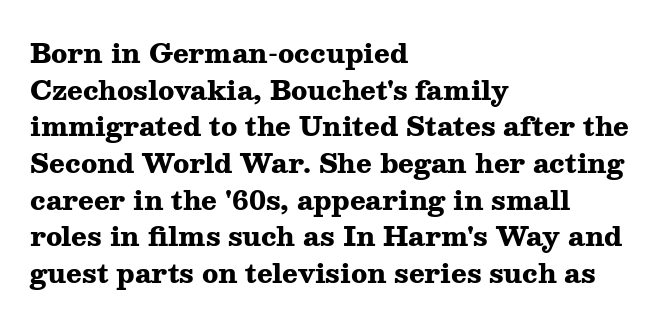
Caption: multi-line text, flush left, ragged right. Look at the tracking — it's just the regular setting, nothing added. Upright lettering throughout. The passage shown is emphatically bold. The passage shown is not underscored anywhere.
